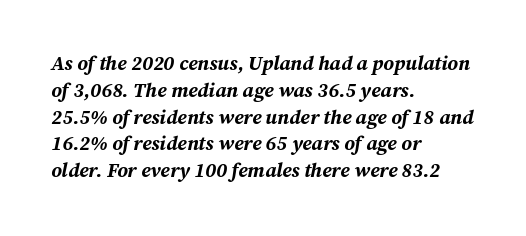
Q: Is the text bold? A: Yes.
Q: Is the text italic (slanted)? A: Yes, it leans right by about 12 degrees.
Q: Is the text underlined? A: No.
Q: How is the paragraph aligned? A: Left-aligned.
Q: Is the spacing between letters normal or unusually wide? A: Normal.
Q: Is the spacing between lines tight, normal or loose? A: Normal.
